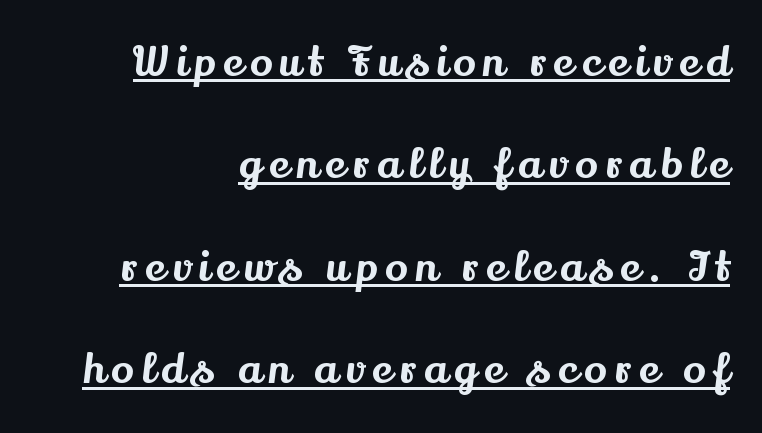
The image shows 42 px serif type; set right-aligned, loose line spacing (2.44x), underlined; medium stroke contrast and a small x-height.
